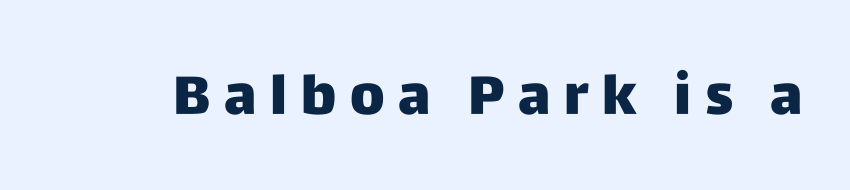
The image shows 55 px sans-serif type, upright; set unusually wide letter spacing (+0.25 em), not underlined; low stroke contrast and a large x-height.
